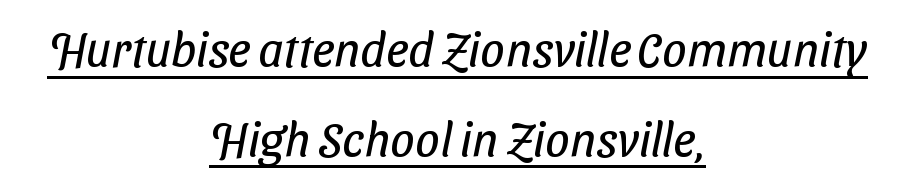
Stem width sits at or under what a default text font uses. Spacing between characters is what you'd get straight out of the box. What decoration does the sample have? An underline. Visually the block forms a symmetrical silhouette, jagged on both flanks.
